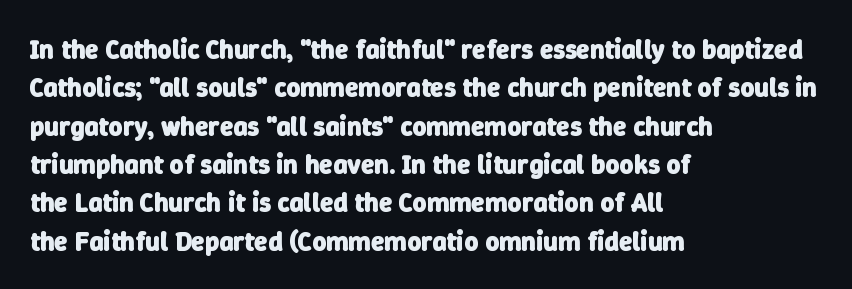
The setting favours the left margin, as ordinary paragraphs usually do. The baseline area is clear. Each glyph is drawn with heavy, bold strokes. Standard letterfit; no display-style spreading of the glyphs. A normal amount of white space separates one row of letters from the next.
